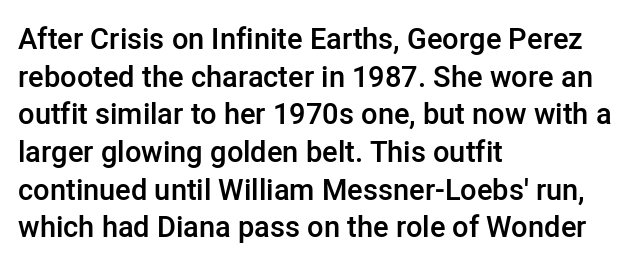
The image shows 29 px semibold sans-serif type, upright; set left-aligned, normal line spacing (1.3x), normal letter spacing, not underlined; low stroke contrast and a medium x-height.
